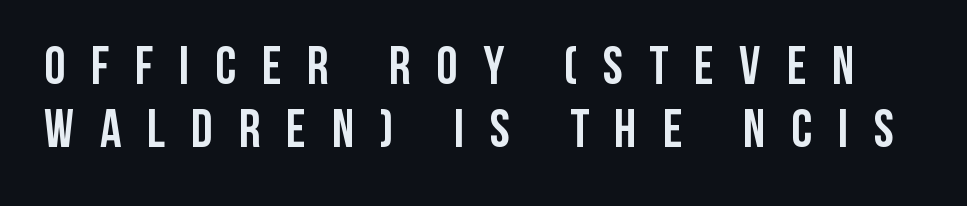
Q: Is the text bold? A: Yes.
Q: Is the text italic (slanted)? A: No, it is upright.
Q: Is the typeface a serif or a sans-serif typeface? A: Sans-serif.
Q: Is the text underlined? A: No.
Q: Is the spacing between letters normal or unusually wide? A: Unusually wide.
Q: Width (condensed, normal, or wide)? A: Condensed.
Q: Stroke contrast? A: Low.
Q: x-height? A: Large.
Q: Monospaced? A: No.
